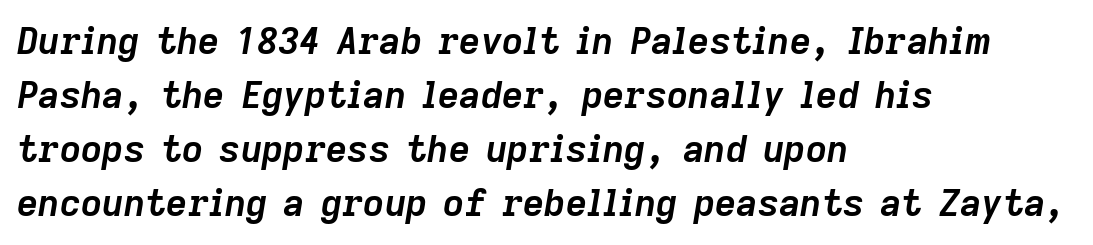
Heavy-handed strokes throughout: this text is bold. The foot of each line stays bare and open. Is this a fixed-width face? No — the glyphs have proportional, varying widths. Leading matches the norm, producing a regular column. The rendering keeps characters at their native spacing. If you drew a line through each stem, it would be angled.
